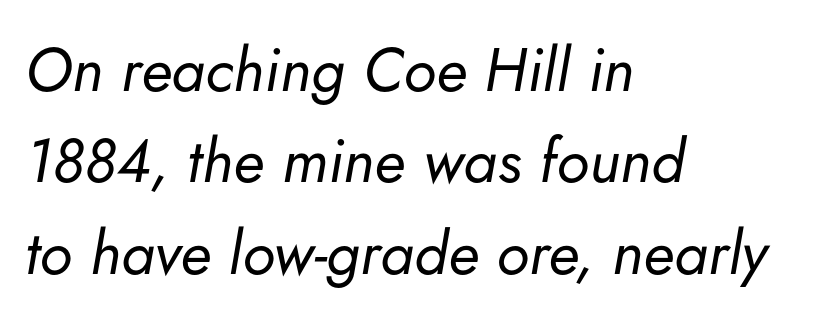
Q: Is the text bold? A: No.
Q: Is the text italic (slanted)? A: Yes, it leans right by about 5 degrees.
Q: Is the text underlined? A: No.
Q: How is the paragraph aligned? A: Left-aligned.
Q: Is the spacing between letters normal or unusually wide? A: Normal.
Q: Is the spacing between lines tight, normal or loose? A: Normal.
Q: Width (condensed, normal, or wide)? A: Normal.
Q: Stroke contrast? A: Low.
Q: x-height? A: Small.
Q: Monospaced? A: No.
